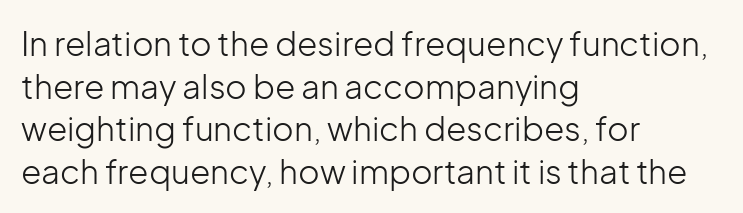
This is not heavy type; no bold has been used. No extra tracking has been applied to these lines. Lines of text with bare space underneath. The letters stand upright; this is a roman face. The paragraph shown leans on its left margin. Does the type have serifs? No, each stem ends abruptly.
